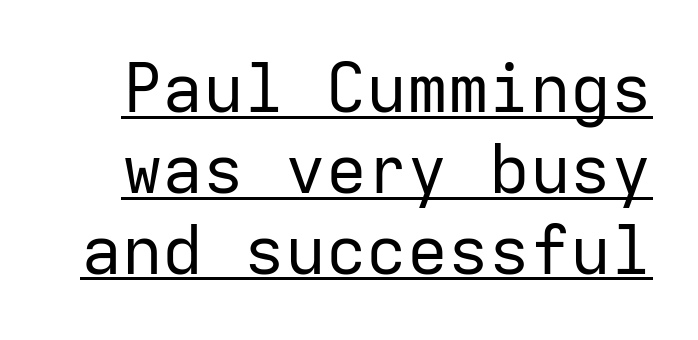
{"serif": "no", "italic": "no", "bold": "no", "weight": "regular", "width": "normal", "stroke_contrast": "low", "x_height": "medium", "monospaced": "yes", "underline": "yes", "line_spacing_ratio": 1.19, "letter_spacing": "normal", "letter_spacing_em": 0.0, "glyph_px": 68}
